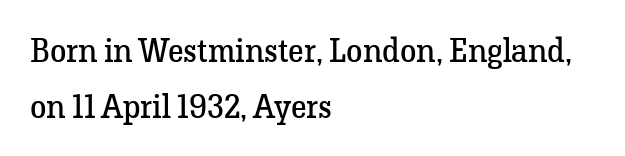
Q: Is the text bold? A: No.
Q: Is the text italic (slanted)? A: No, it is upright.
Q: Is the typeface a serif or a sans-serif typeface? A: Serif.
Q: Is the text underlined? A: No.
Q: How is the paragraph aligned? A: Left-aligned.
Q: Is the spacing between letters normal or unusually wide? A: Normal.
Q: Is the spacing between lines tight, normal or loose? A: Normal.
Q: Width (condensed, normal, or wide)? A: Normal.
Q: Stroke contrast? A: Low.
Q: x-height? A: Medium.
Q: Monospaced? A: No.
